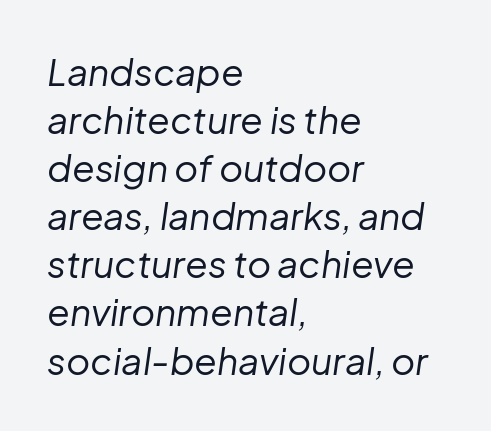
{"italic": "yes", "lean": "right", "slant_degrees": 8, "bold": "no", "weight": "regular", "width": "normal", "stroke_contrast": "low", "x_height": "medium", "monospaced": "no", "underline": "no", "align": "left", "line_spacing": "normal", "line_spacing_ratio": 1.3, "letter_spacing": "normal", "letter_spacing_em": 0.0, "glyph_px": 37}
